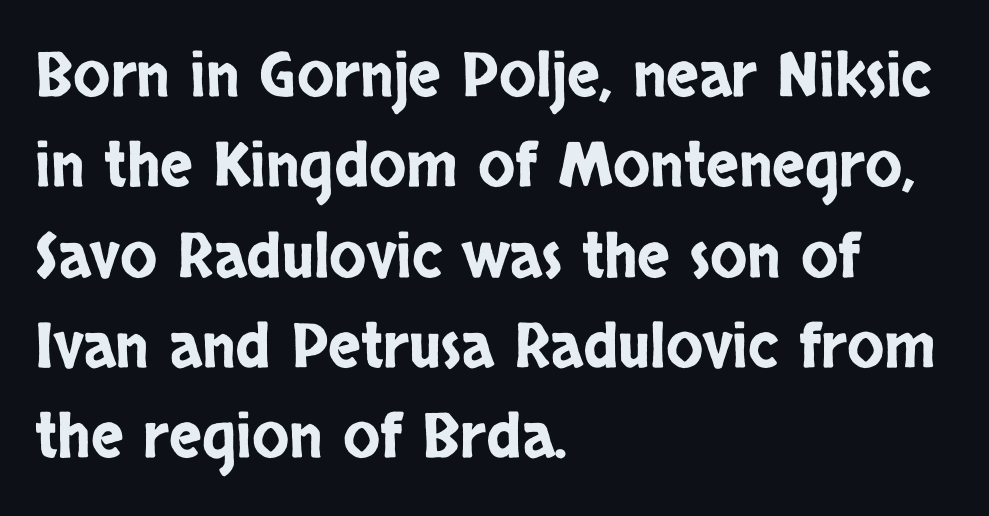
{"serif": "no", "italic": "no", "width": "condensed", "stroke_contrast": "low", "x_height": "large", "monospaced": "no", "underline": "no", "align": "left", "line_spacing": "normal", "line_spacing_ratio": 1.48, "letter_spacing": "normal", "letter_spacing_em": 0.0, "glyph_px": 61}
